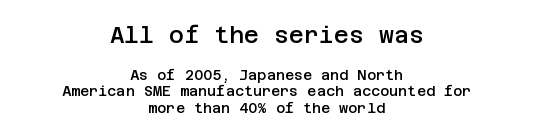
The image shows 23 px text type, upright; set centered, line spacing 1.16x, normal letter spacing, not underlined; the first (top) block is 1.64x larger.
